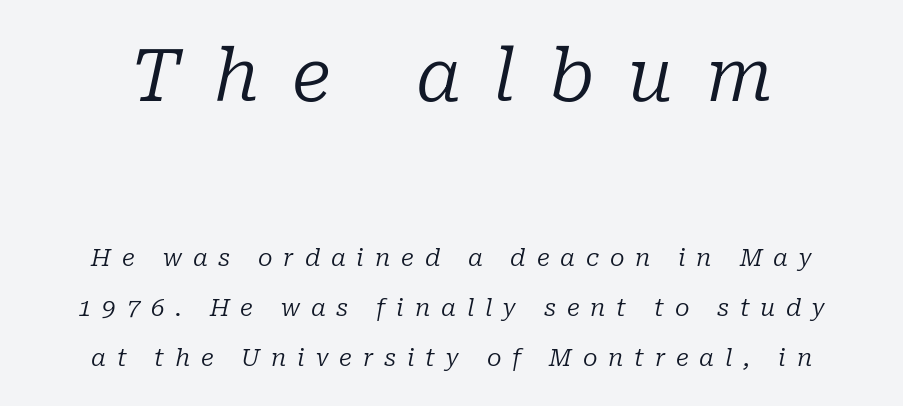
{"serif": "yes", "italic": "yes", "lean": "right", "slant_degrees": 10, "bold": "no", "weight": "regular", "width": "normal", "stroke_contrast": "low", "x_height": "medium", "monospaced": "no", "underline": "no", "line_spacing": "loose", "line_spacing_ratio": 2.08, "letter_spacing": "wide", "letter_spacing_em": 0.45, "larger_block": "first", "size_ratio": 3.04, "glyph_px": 73}
